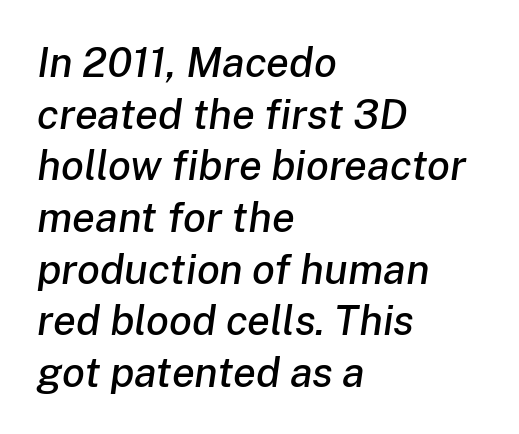
The image shows 42 px text type, italic (leaning right); set left-aligned, line spacing 1.23x, normal letter spacing, not underlined; low stroke contrast and a medium x-height.
